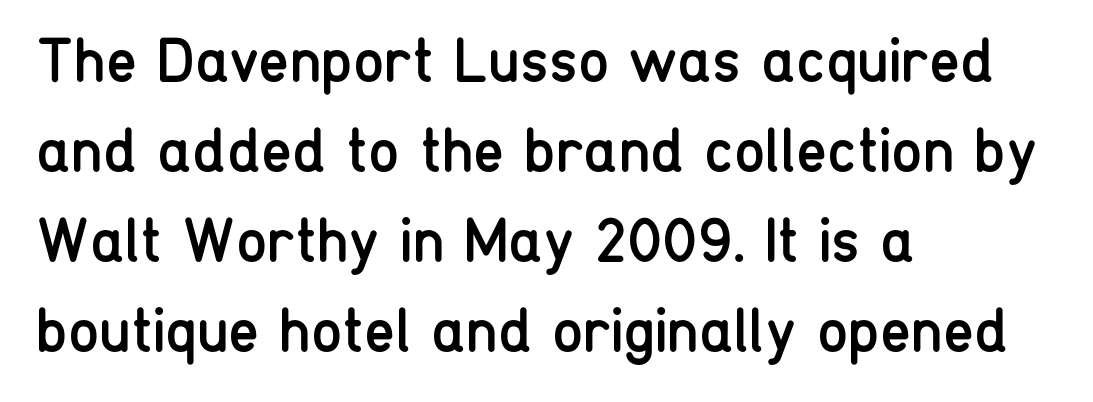
The image shows 63 px regular-weight, condensed sans-serif type, upright; set left-aligned, normal line spacing (1.43x), normal letter spacing, not underlined; low stroke contrast and a medium x-height.
